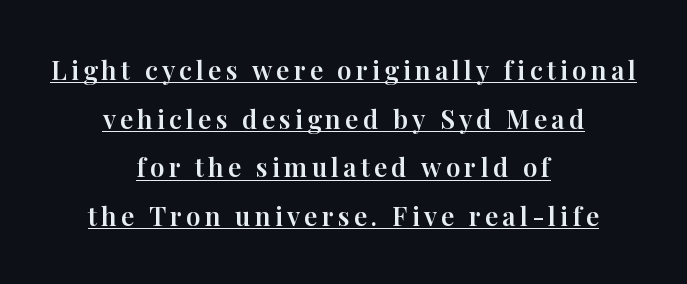
A continuous stroke trails under the words, as in a hyperlink. Characters remain perfectly vertical along every line. Compared with a flush-left layout, this one balances lines on the center instead.
